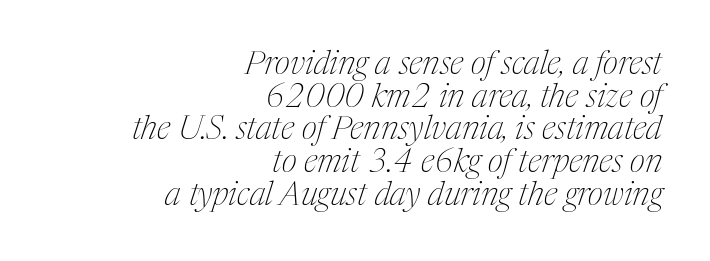
{"serif": "yes", "italic": "yes", "lean": "right", "slant_degrees": 17, "bold": "no", "weight": "thin", "width": "condensed", "stroke_contrast": "medium", "x_height": "medium", "monospaced": "no", "underline": "no", "align": "right", "line_spacing": "tight", "line_spacing_ratio": 0.99, "letter_spacing": "normal", "letter_spacing_em": 0.0, "glyph_px": 33}
